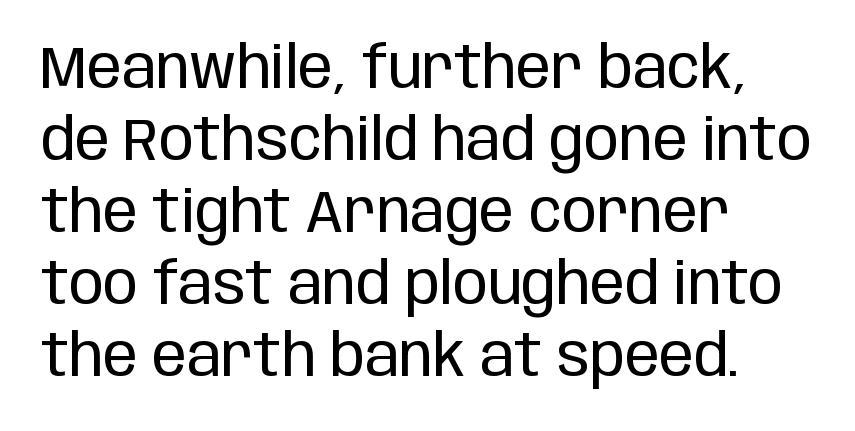
The image shows 58 px regular-weight, condensed sans-serif type, upright; set left-aligned, line spacing 1.24x, normal letter spacing, not underlined; low stroke contrast and a large x-height.
